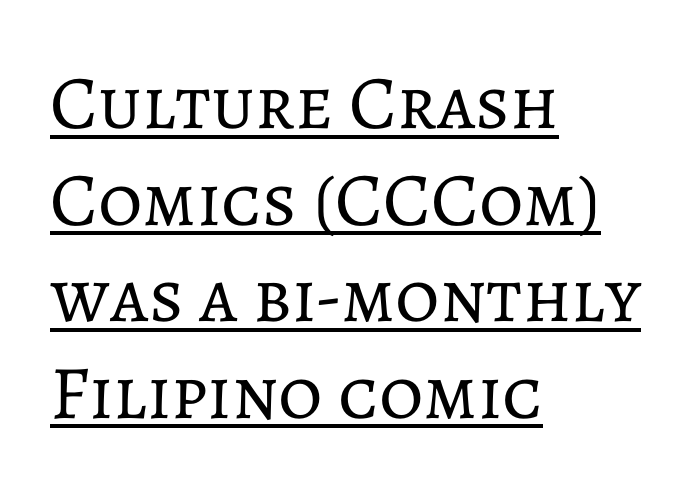
Q: Is the text bold? A: No.
Q: Is the text italic (slanted)? A: No, it is upright.
Q: Is the text underlined? A: Yes.
Q: How is the paragraph aligned? A: Left-aligned.
Q: Is the spacing between letters normal or unusually wide? A: Normal.
Q: Is the spacing between lines tight, normal or loose? A: Normal.
Q: Width (condensed, normal, or wide)? A: Normal.
Q: Stroke contrast? A: Low.
Q: x-height? A: Medium.
Q: Monospaced? A: No.
